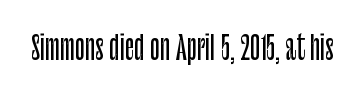
The letters advance in unequal steps, a hallmark of proportional type. You can tell it's not italic because the verticals are truly vertical. Clear beneath every line of the passage. Grotesque or geometric, the face here clearly has no serifs. The passage shown has conventional tracking throughout.
